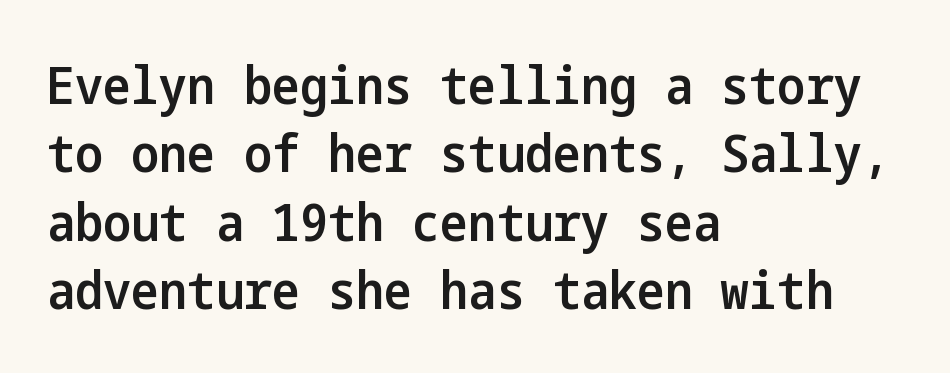
Q: Is the text bold? A: Semi-bold.
Q: Is the text italic (slanted)? A: No, it is upright.
Q: Is the typeface a serif or a sans-serif typeface? A: Sans-serif.
Q: Is the text underlined? A: No.
Q: How is the paragraph aligned? A: Left-aligned.
Q: Is the spacing between letters normal or unusually wide? A: Normal.
Q: Is the spacing between lines tight, normal or loose? A: Normal.
Q: Width (condensed, normal, or wide)? A: Condensed.
Q: Stroke contrast? A: Low.
Q: x-height? A: Medium.
